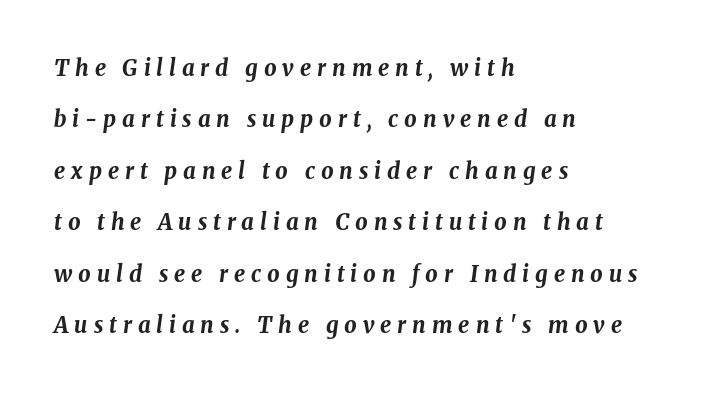
One glance says open: line gaps are wider than usual. Summary of weight: heavy, a full bold. In terms of posture, this sample is oblique. Letter spacing: wide.
